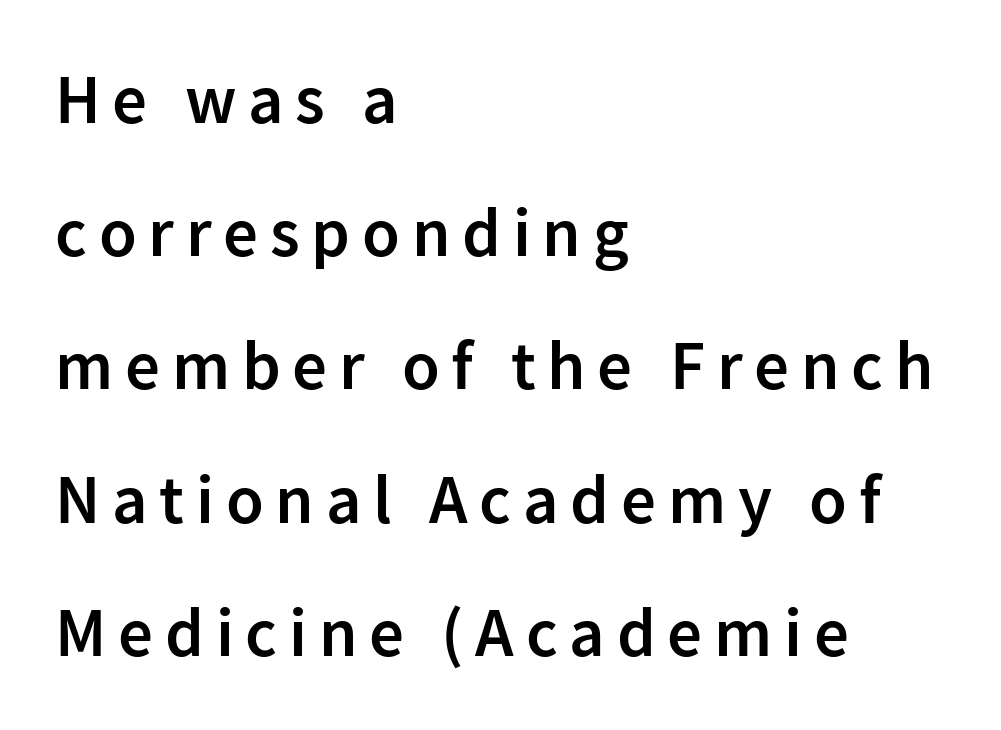
Q: Is the text bold? A: Semi-bold.
Q: Is the text italic (slanted)? A: No, it is upright.
Q: Is the typeface a serif or a sans-serif typeface? A: Sans-serif.
Q: Is the text underlined? A: No.
Q: How is the paragraph aligned? A: Left-aligned.
Q: Is the spacing between lines tight, normal or loose? A: Loose.
Q: Width (condensed, normal, or wide)? A: Normal.
Q: Stroke contrast? A: Low.
Q: x-height? A: Medium.
Q: Monospaced? A: No.
